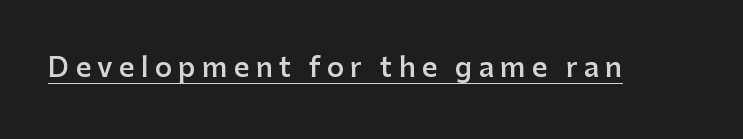
{"italic": "no", "bold": "semi", "underline": "yes", "letter_spacing": "wide", "letter_spacing_em": 0.23, "glyph_px": 27}
